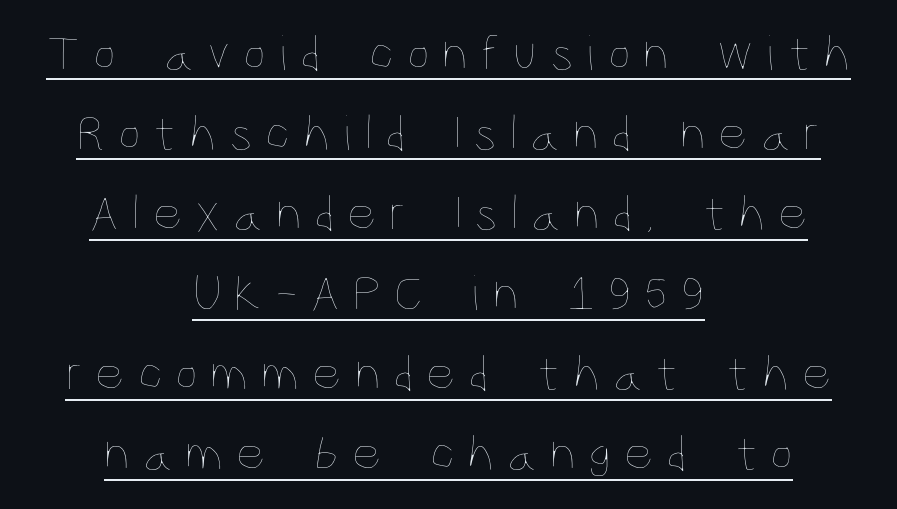
The image shows 51 px thin, condensed type, upright; set centered, normal line spacing (1.57x), unusually wide letter spacing (+0.25 em), underlined; low stroke contrast and a large x-height.
